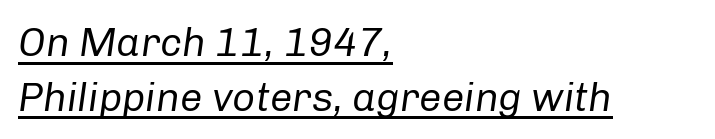
Nothing unusual about the tracking: characters are spaced as the font intends. The words here are underlined. Each new line begins a customary step beneath the previous one. Varying glyph widths throughout — classic text-font behaviour. Summary of weight: not heavy and not bold. Does the lettering tilt? It does — this is italic.
